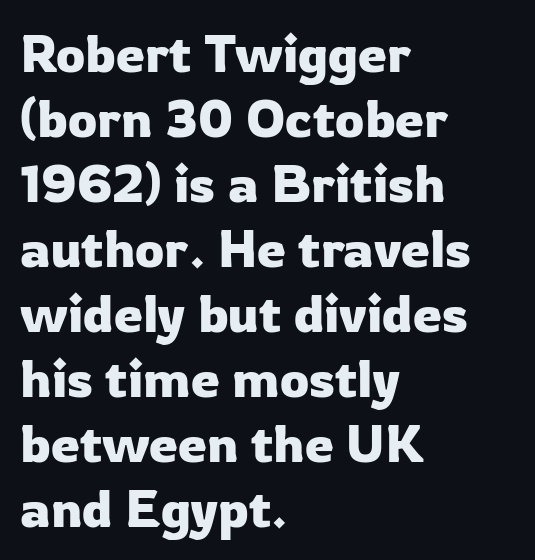
The image shows 52 px sans-serif type, upright; set left-aligned, normal line spacing (1.25x), normal letter spacing, not underlined; low stroke contrast and a medium x-height.
